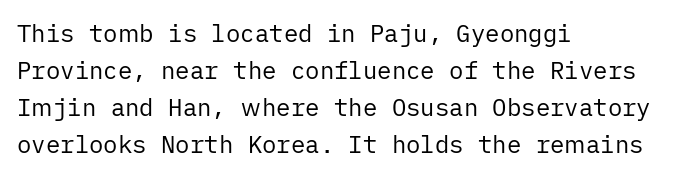
The image shows 24 px text type, upright; set left-aligned, normal line spacing (1.54x), normal letter spacing, not underlined.
